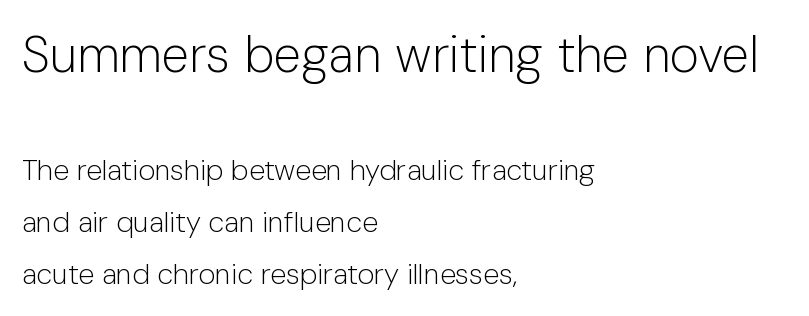
The image shows 50 px light sans-serif type, upright; set left-aligned, line spacing 1.79x, normal letter spacing, not underlined; the first (top) block is 1.72x larger; low stroke contrast and a medium x-height.
